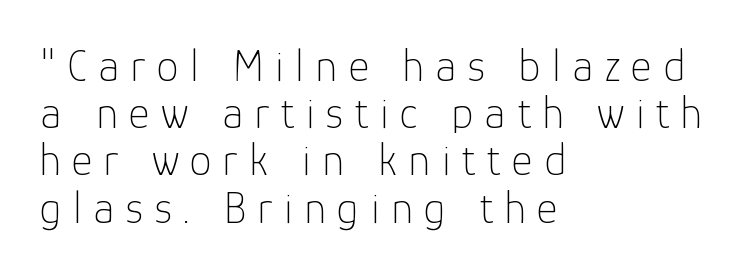
The image shows 45 px thin sans-serif type, upright; set left-aligned, tight line spacing (1.05x), unusually wide letter spacing (+0.25 em), not underlined; low stroke contrast and a medium x-height.
